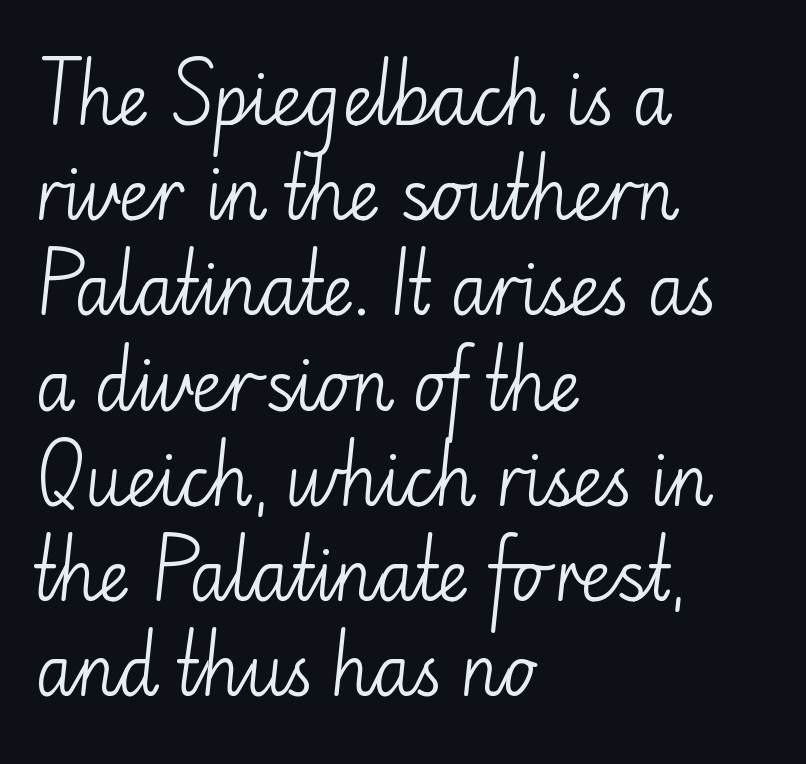
{"serif": "no", "bold": "no", "weight": "light", "width": "normal", "stroke_contrast": "low", "x_height": "small", "monospaced": "no", "underline": "no", "align": "left", "line_spacing": "normal", "line_spacing_ratio": 1.4, "letter_spacing": "normal", "letter_spacing_em": 0.0, "glyph_px": 68}
